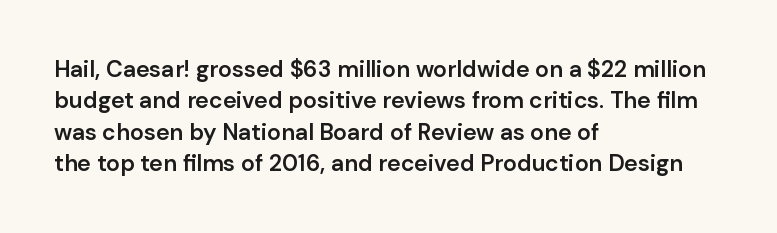
Q: Is the text bold? A: Semi-bold.
Q: Is the text italic (slanted)? A: No, it is upright.
Q: Is the text underlined? A: No.
Q: How is the paragraph aligned? A: Left-aligned.
Q: Is the spacing between letters normal or unusually wide? A: Normal.
Q: Is the spacing between lines tight, normal or loose? A: Normal.
